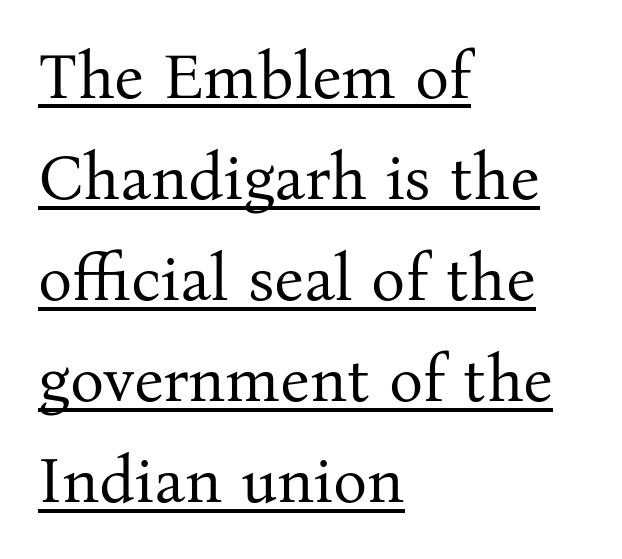
{"serif": "yes", "italic": "no", "bold": "no", "weight": "regular", "width": "normal", "stroke_contrast": "medium", "x_height": "medium", "monospaced": "no", "underline": "yes", "align": "left", "line_spacing": "normal", "line_spacing_ratio": 1.58, "letter_spacing": "normal", "letter_spacing_em": 0.0, "glyph_px": 64}
